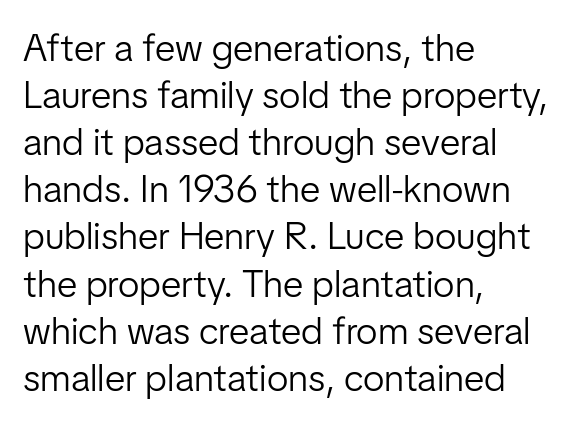
A typesetter would call this proportional, since set widths differ per character. This sample uses a sans-serif face. Characters remain perfectly vertical along every line. Descenders are the only things crossing below the line.
